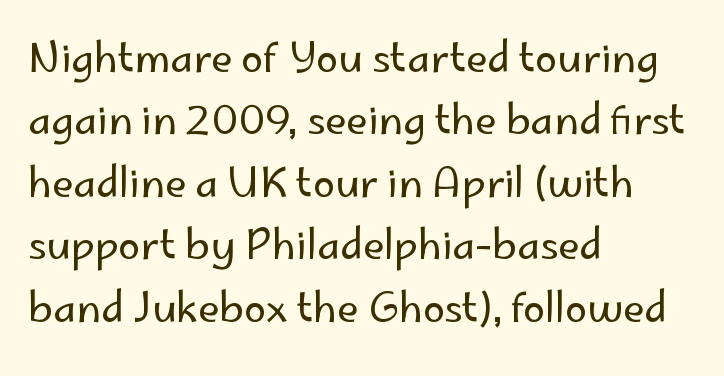
Q: Is the text bold? A: No.
Q: Is the text italic (slanted)? A: No, it is upright.
Q: Is the typeface a serif or a sans-serif typeface? A: Sans-serif.
Q: Is the text underlined? A: No.
Q: How is the paragraph aligned? A: Left-aligned.
Q: Is the spacing between letters normal or unusually wide? A: Normal.
Q: Is the spacing between lines tight, normal or loose? A: Normal.
Q: Width (condensed, normal, or wide)? A: Normal.
Q: Stroke contrast? A: Low.
Q: x-height? A: Small.
Q: Monospaced? A: No.
